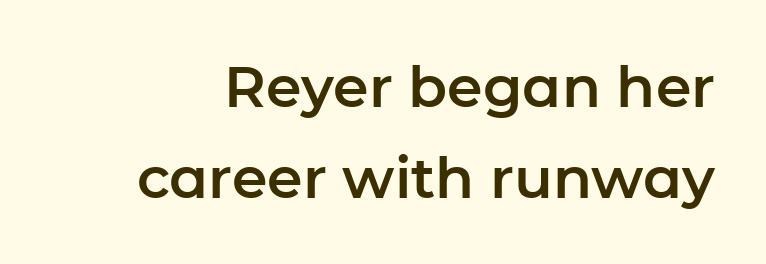
The type family on display is of the sans-serif kind. Does extra space separate the letters? No, they use regular spacing. Clear beneath every line of the passage. A typesetter would mark this as roman, not italic.
